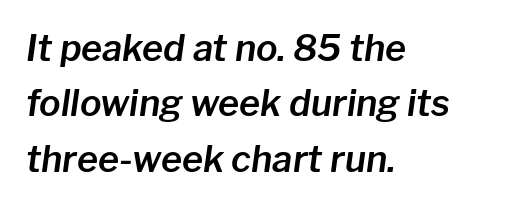
Q: Is the text italic (slanted)? A: Yes, it leans right by about 8 degrees.
Q: Is the text underlined? A: No.
Q: How is the paragraph aligned? A: Left-aligned.
Q: Is the spacing between letters normal or unusually wide? A: Normal.
Q: Is the spacing between lines tight, normal or loose? A: Normal.
Q: Width (condensed, normal, or wide)? A: Normal.
Q: Stroke contrast? A: Low.
Q: x-height? A: Medium.
Q: Monospaced? A: No.
